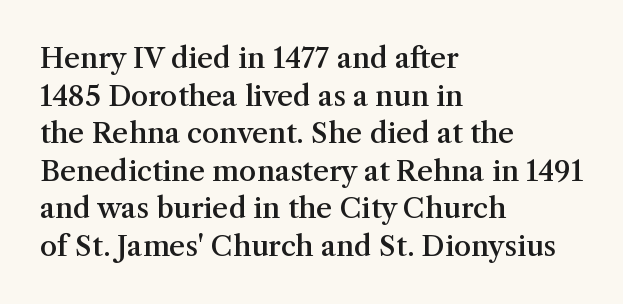
Q: Is the text bold? A: Semi-bold.
Q: Is the text italic (slanted)? A: No, it is upright.
Q: Is the typeface a serif or a sans-serif typeface? A: Serif.
Q: Is the text underlined? A: No.
Q: How is the paragraph aligned? A: Left-aligned.
Q: Is the spacing between letters normal or unusually wide? A: Normal.
Q: Is the spacing between lines tight, normal or loose? A: Normal.
Q: Width (condensed, normal, or wide)? A: Normal.
Q: Stroke contrast? A: Medium.
Q: x-height? A: Medium.
Q: Monospaced? A: No.
